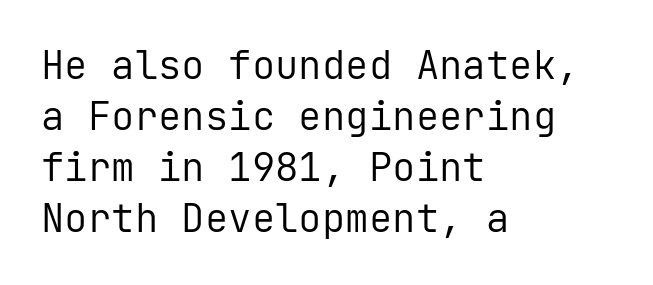
The image shows 39 px regular-weight sans-serif type, upright, monospaced; set left-aligned, normal line spacing (1.31x), normal letter spacing, not underlined; low stroke contrast and a medium x-height.
